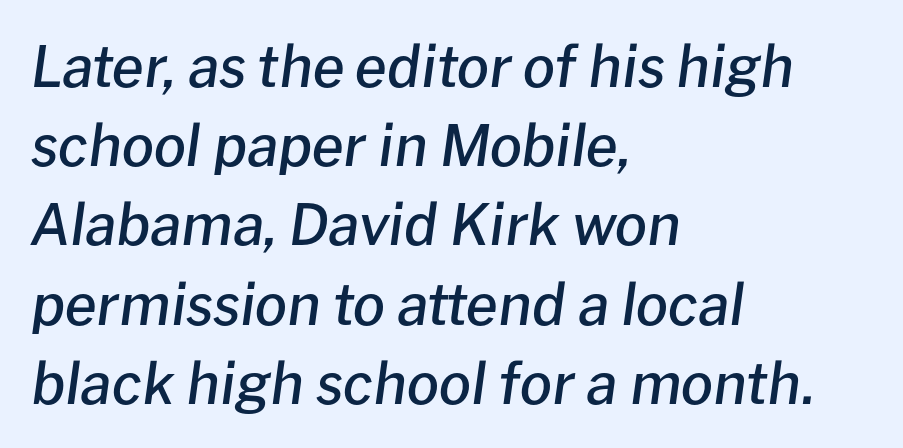
{"italic": "yes", "lean": "right", "slant_degrees": 8, "bold": "semi", "weight": "semibold", "width": "normal", "stroke_contrast": "low", "x_height": "medium", "monospaced": "no", "underline": "no", "align": "left", "line_spacing": "normal", "line_spacing_ratio": 1.39, "letter_spacing": "normal", "letter_spacing_em": 0.0, "glyph_px": 57}
